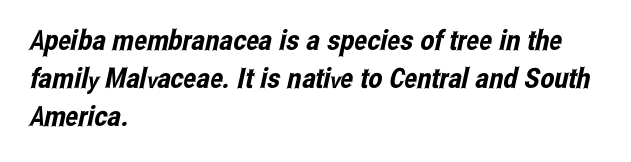
{"serif": "no", "width": "condensed", "stroke_contrast": "low", "x_height": "medium", "monospaced": "no", "underline": "no", "align": "left", "line_spacing": "normal", "line_spacing_ratio": 1.35, "letter_spacing": "normal", "letter_spacing_em": 0.0, "glyph_px": 28}
